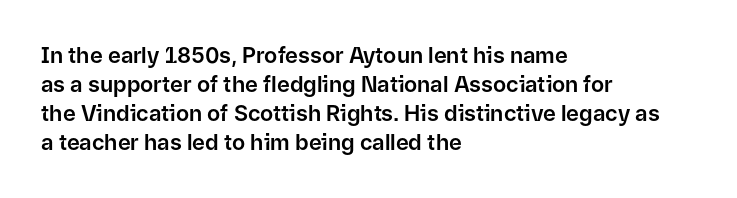
Q: Is the text italic (slanted)? A: No, it is upright.
Q: Is the text underlined? A: No.
Q: How is the paragraph aligned? A: Left-aligned.
Q: Is the spacing between letters normal or unusually wide? A: Normal.
Q: Is the spacing between lines tight, normal or loose? A: Normal.
